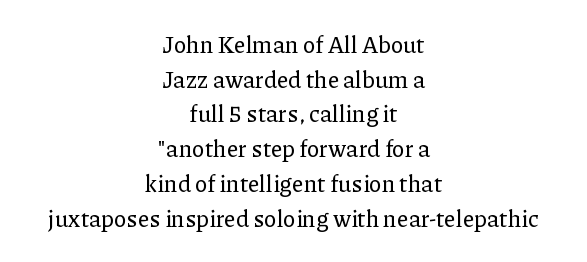
{"italic": "no", "underline": "no", "align": "center", "line_spacing": "normal", "line_spacing_ratio": 1.51, "letter_spacing": "normal", "letter_spacing_em": 0.0, "glyph_px": 23}
